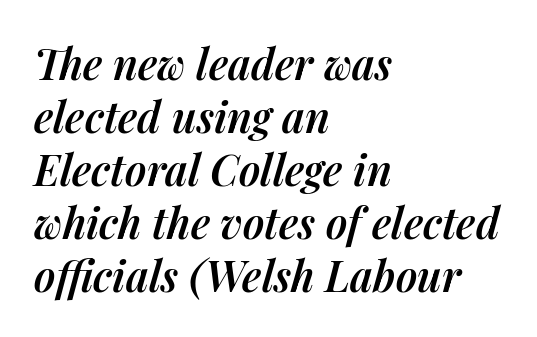
The tracking reads as untouched default to a designer's eye. The rag falls on the right side of this text block. The space between consecutive lines is moderate. Emphasis by weight is partial: semibold.
